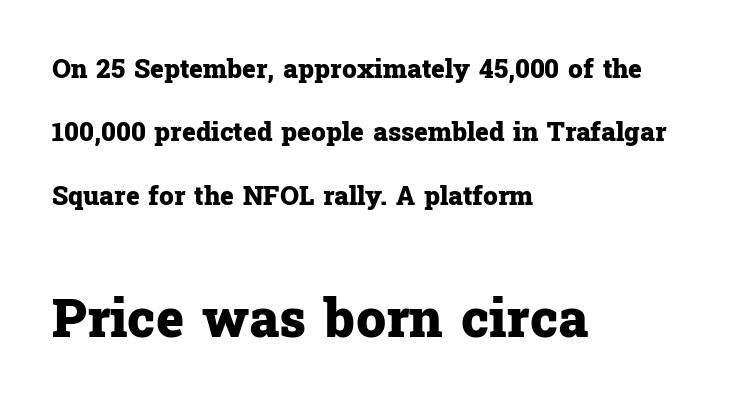
The image shows 53 px heavy serif type, upright; set left-aligned, loose line spacing (2.44x), normal letter spacing, not underlined; the second (bottom) block is 2.04x larger; low stroke contrast and a medium x-height.
